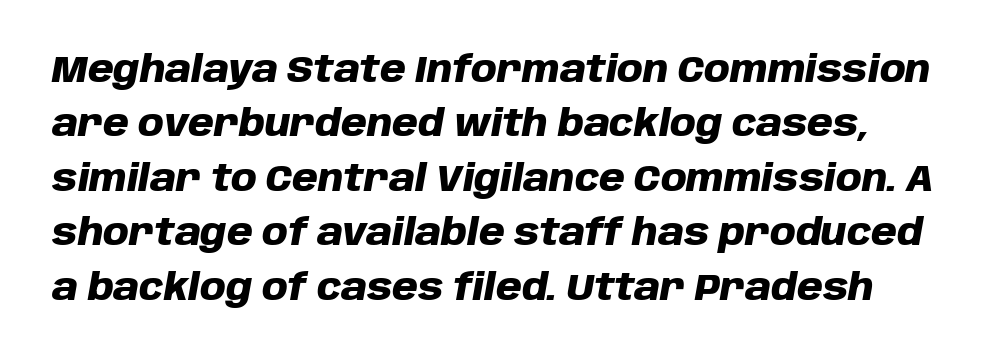
Quick note: underline off. This rendering leaves character spacing at its baseline value. Typesetter's note: full bold, strokes at maximum text heaviness. The passage shown is typed in a proportional face where columns would drift. One glance says typical: line gaps are just what's usual.
